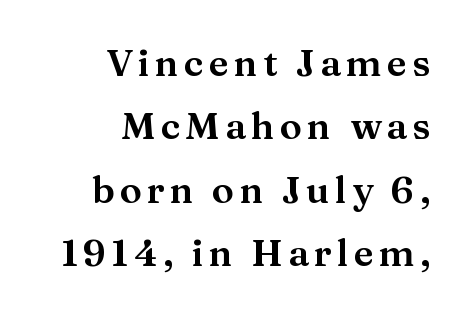
{"serif": "yes", "italic": "no", "width": "wide", "stroke_contrast": "medium", "x_height": "medium", "monospaced": "no", "underline": "no", "align": "right", "line_spacing_ratio": 1.71, "glyph_px": 37}
